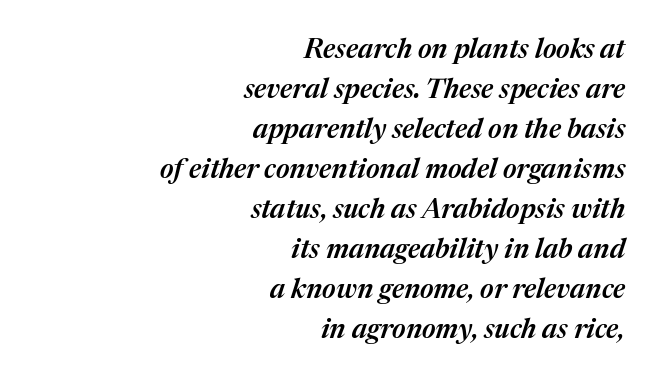
These lines stack with their right ends in a neat column. Set as a demibold, roughly 600 on the weight scale. Each row of text sits above clean, open space. Regular leading. The axis of the letterforms is tilted away from vertical. Compared with typical body copy, the letter spacing here is the same.
